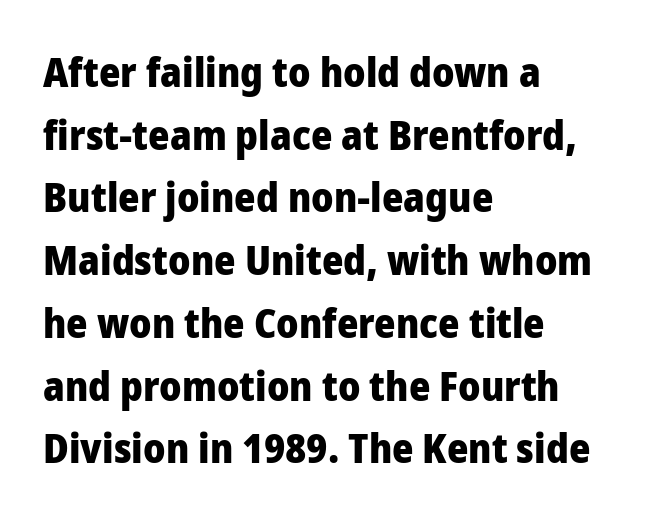
These words are printed bold, with thick strokes throughout. You could not count columns in this text — the font is proportionally spaced. This is sans-serif lettering, the kind often seen on screens and signage. The passage is arranged the way most books set body copy — flush left. Lines of text with bare space underneath. Look at the tracking — it's just the regular setting, nothing added.
